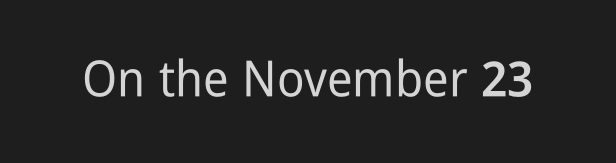
Q: Is the text italic (slanted)? A: No, it is upright.
Q: Is the typeface a serif or a sans-serif typeface? A: Sans-serif.
Q: Is the text underlined? A: No.
Q: Is the spacing between letters normal or unusually wide? A: Normal.
Q: Width (condensed, normal, or wide)? A: Condensed.
Q: Stroke contrast? A: Low.
Q: x-height? A: Medium.
Q: Monospaced? A: No.
